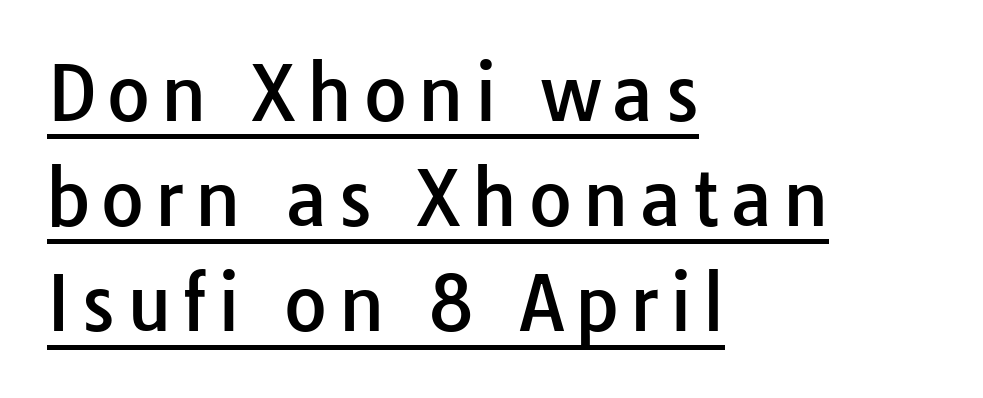
Q: Is the text italic (slanted)? A: No, it is upright.
Q: Is the typeface a serif or a sans-serif typeface? A: Sans-serif.
Q: Is the text underlined? A: Yes.
Q: How is the paragraph aligned? A: Left-aligned.
Q: Is the spacing between lines tight, normal or loose? A: Normal.
Q: Width (condensed, normal, or wide)? A: Normal.
Q: Stroke contrast? A: Low.
Q: x-height? A: Medium.
Q: Monospaced? A: No.
